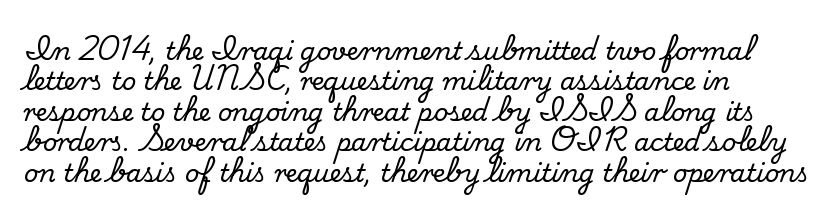
Q: Is the text italic (slanted)? A: Yes.
Q: Is the text underlined? A: No.
Q: How is the paragraph aligned? A: Left-aligned.
Q: Is the spacing between letters normal or unusually wide? A: Normal.
